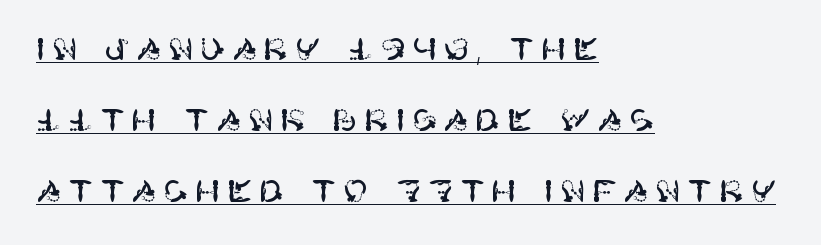
The image shows 30 px sans-serif type, upright; set left-aligned, loose line spacing (2.36x), unusually wide letter spacing (+0.22 em), underlined; high stroke contrast and a large x-height.
